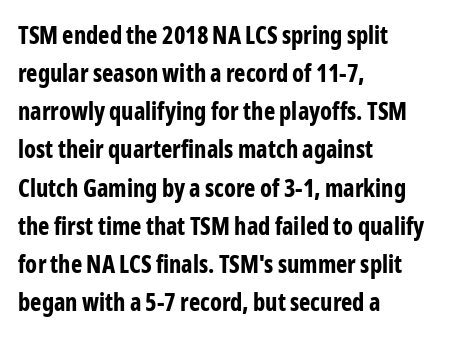
The image shows 24 px bold type, upright; set left-aligned, normal line spacing (1.59x), normal letter spacing, not underlined.
